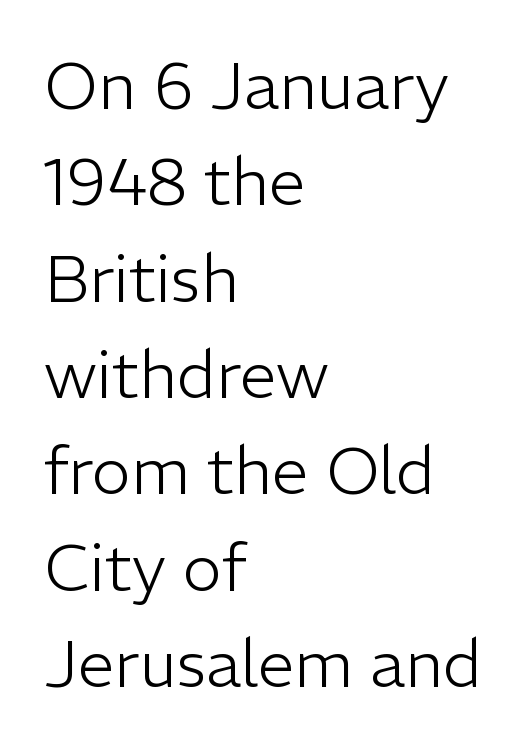
Varying glyph widths throughout — classic text-font behaviour. The weight would be labelled regular, book, light, or lighter still. Descenders are the only things crossing below the line. Typeset ragged right — the left edge is the straight one. The gaps between neighbouring characters are ordinary and unremarkable. Nope, no serifs anywhere on these letters.
